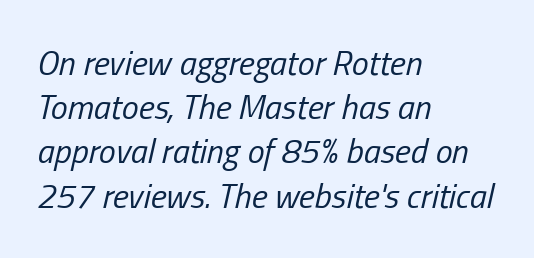
The image shows 34 px regular-weight, condensed type, italic (leaning right); set left-aligned, normal line spacing (1.3x), normal letter spacing, not underlined; low stroke contrast and a medium x-height.
